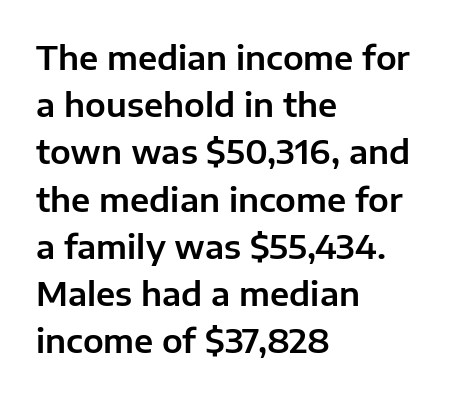
Q: Is the text italic (slanted)? A: No, it is upright.
Q: Is the typeface a serif or a sans-serif typeface? A: Sans-serif.
Q: Is the text underlined? A: No.
Q: How is the paragraph aligned? A: Left-aligned.
Q: Is the spacing between letters normal or unusually wide? A: Normal.
Q: Is the spacing between lines tight, normal or loose? A: Normal.
Q: Width (condensed, normal, or wide)? A: Normal.
Q: Stroke contrast? A: Low.
Q: x-height? A: Medium.
Q: Monospaced? A: No.
